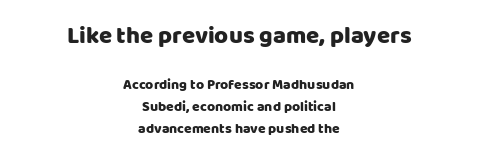
The image shows 24 px text type, upright; set centered, normal line spacing (1.58x), normal letter spacing, not underlined; the first (top) block is 1.71x larger.
